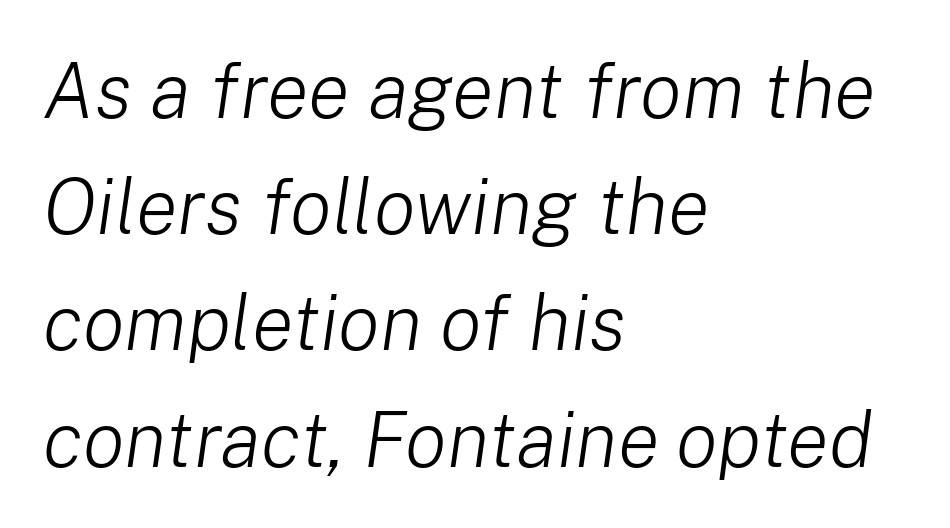
{"italic": "yes", "lean": "right", "slant_degrees": 8, "bold": "no", "weight": "light", "width": "normal", "stroke_contrast": "low", "x_height": "medium", "monospaced": "no", "underline": "no", "align": "left", "line_spacing": "normal", "line_spacing_ratio": 1.49, "letter_spacing": "normal", "letter_spacing_em": 0.0, "glyph_px": 78}
